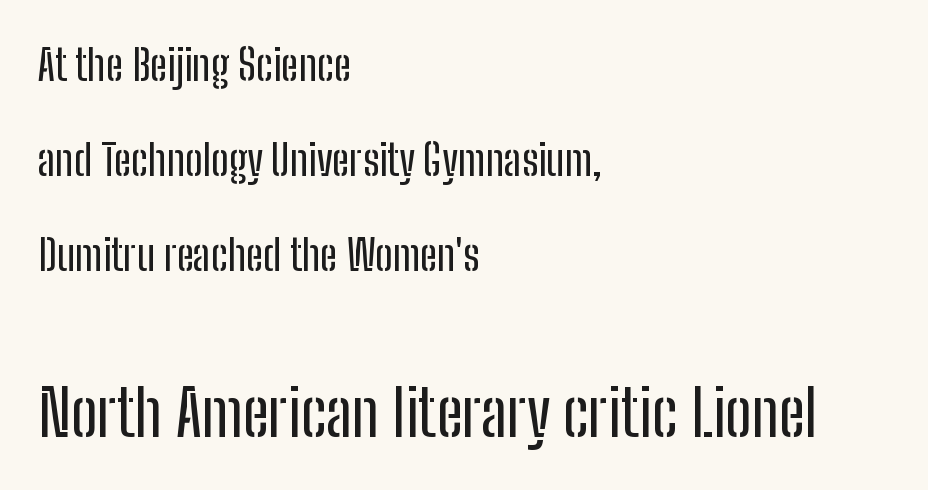
You get the small type first, then a jump to larger type. The type family on display is of the sans-serif kind. The rendering uses natural spacing where letterforms have individual widths. Ordinary non-slanted type is in use. Unmarked baselines from the first word to the last.
